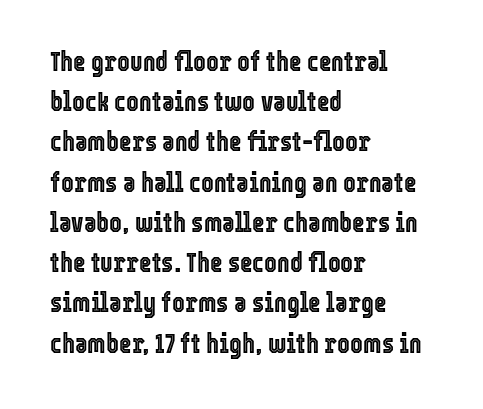
Q: Is the text italic (slanted)? A: No, it is upright.
Q: Is the text underlined? A: No.
Q: How is the paragraph aligned? A: Left-aligned.
Q: Is the spacing between letters normal or unusually wide? A: Normal.
Q: Is the spacing between lines tight, normal or loose? A: Normal.
